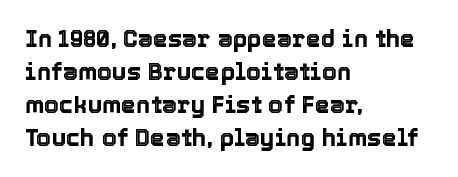
The lines are quadded left. Does extra space separate the letters? No, they use regular spacing. Tall strokes in this sample are plumb rather than angled. Notice how descenders clear the ascenders below comfortably — that's standard leading. This rendering features lettering with no underline.
